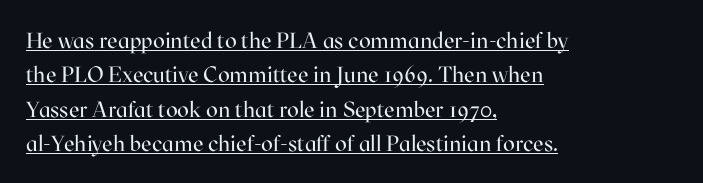
Characters remain perfectly vertical along every line. Does the copy run flush right? No — it runs flush left. These characters rest on top of a visible drawn line. Baseline-to-baseline distance is the conventional proportion of letter height. Standard letterfit; no display-style spreading of the glyphs.
